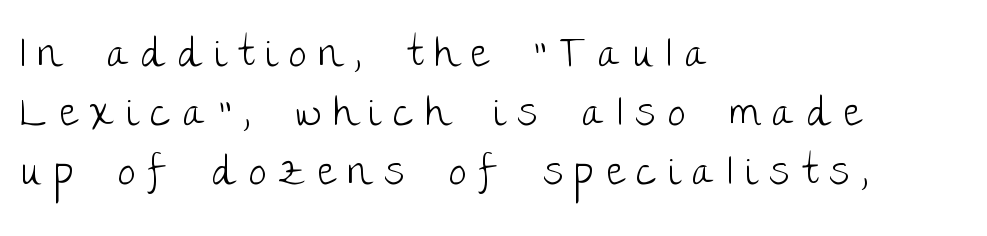
Q: Is the text bold? A: No.
Q: Is the text italic (slanted)? A: No, it is upright.
Q: Is the typeface a serif or a sans-serif typeface? A: Sans-serif.
Q: Is the text underlined? A: No.
Q: How is the paragraph aligned? A: Left-aligned.
Q: Is the spacing between letters normal or unusually wide? A: Unusually wide.
Q: Is the spacing between lines tight, normal or loose? A: Normal.
Q: Width (condensed, normal, or wide)? A: Normal.
Q: Stroke contrast? A: Low.
Q: x-height? A: Large.
Q: Monospaced? A: No.
